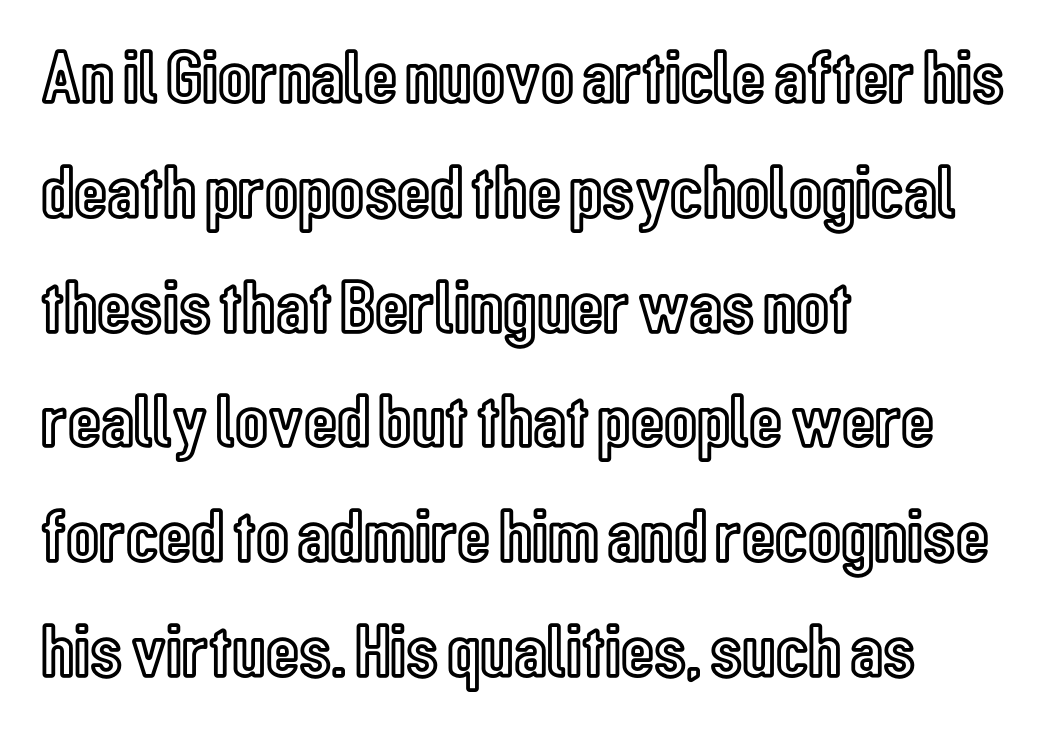
{"italic": "no", "width": "condensed", "x_height": "medium", "monospaced": "no", "underline": "no", "align": "left", "line_spacing": "normal", "line_spacing_ratio": 1.51, "letter_spacing": "normal", "letter_spacing_em": 0.0, "glyph_px": 76}
